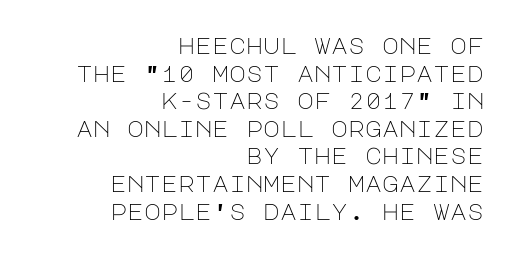
The image shows 23 px text type, upright; set right-aligned, line spacing 1.2x, normal letter spacing, not underlined.
